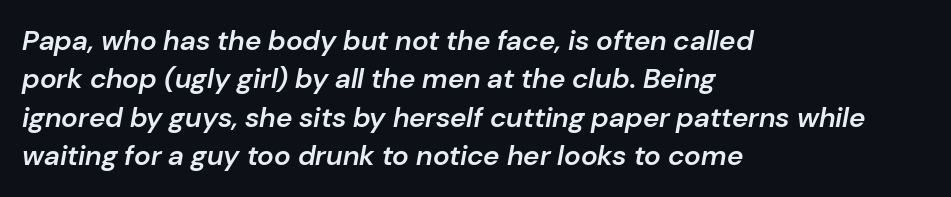
Line starts are locked; line ends wander. In terms of weight, the rendering is demibold, just under bold. Varying glyph widths throughout — classic text-font behaviour. Interline gaps are of average width in this sample. Plain, unruled lines of type. Spacing between characters is what you'd get straight out of the box.
